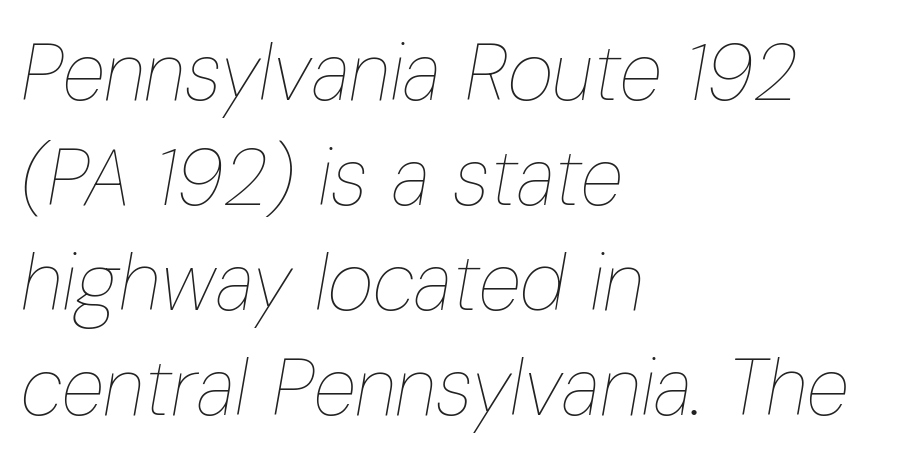
Line starts are locked; line ends wander. The passage shown has conventional tracking throughout. An italicized treatment has been applied to the whole sample. Leading: standard. No extra ink here — the face is not bold.
